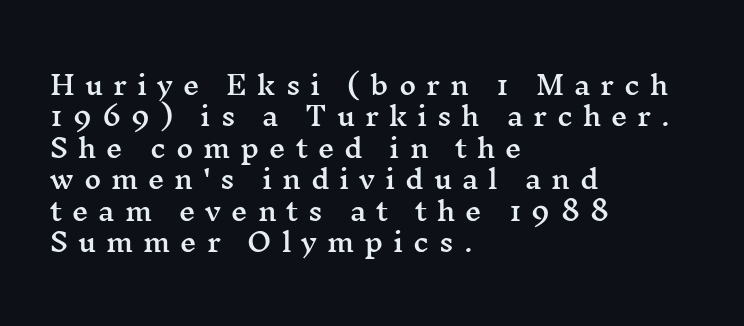
Posture: upright roman. This sample uses expanded letter spacing, leaving extra air between glyphs. Honestly, there is no underline to notice here at all. These lines are set flush left with a ragged right edge.
